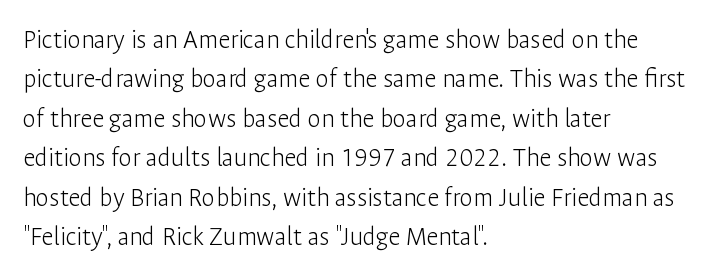
The image shows 27 px text type, upright; set left-aligned, normal line spacing (1.46x), normal letter spacing, not underlined.
